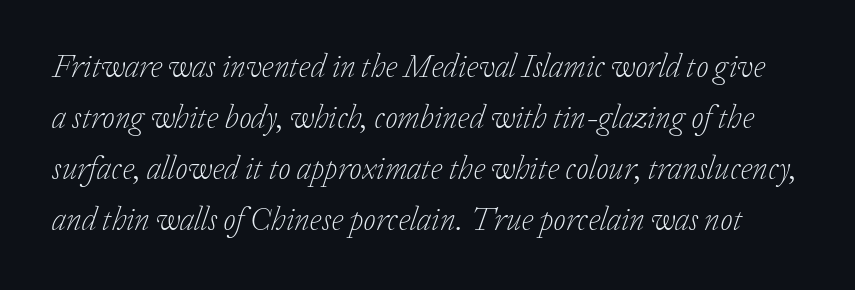
Classification — serif. Is this a heavy cut? Hardly; it is regular or lighter. These lines were composed using italics. Note the varied advance widths — an 'i' is clearly narrower than an 'm'. These lines sit exactly where default settings would place them. Nobody drew a line under any word here.
